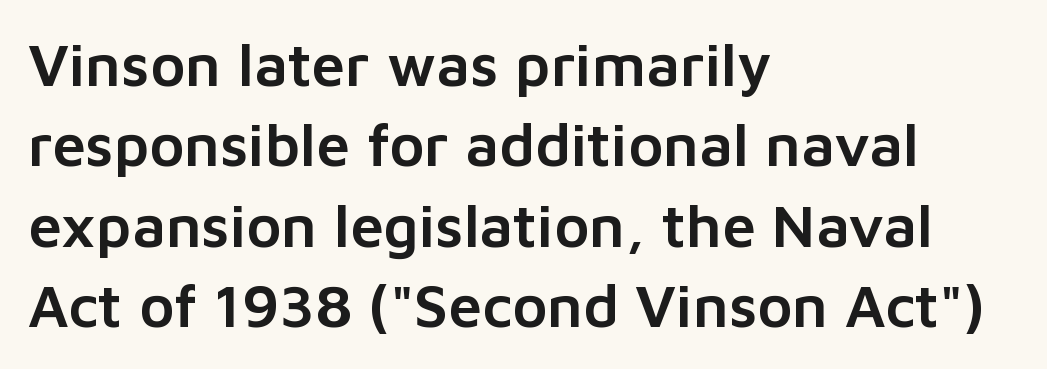
What kind of face is this? One without serifs — a sans. Just letters on the line, the space beneath them empty. The text block is weighted toward the left margin, trailing off unevenly rightward. Is this a fixed-width face? No — the glyphs have proportional, varying widths. Honestly, the row spacing looks completely unremarkable. Tracking here is standard; glyphs follow each other at the usual distance.
